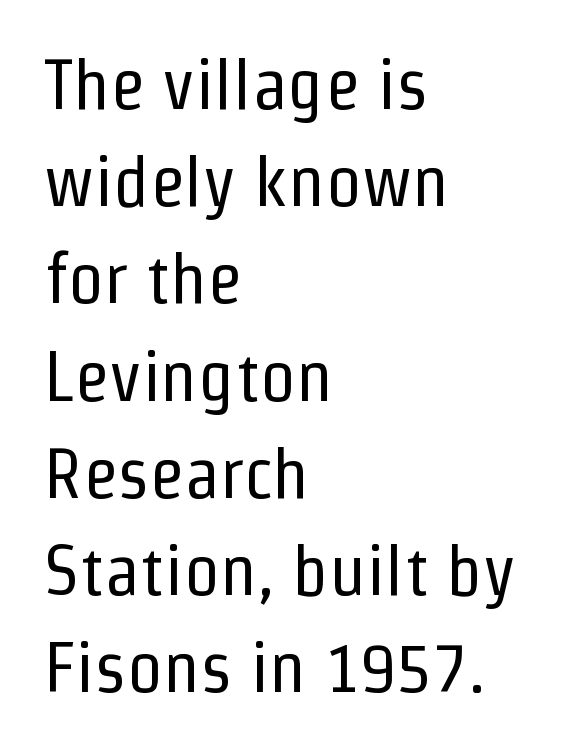
This reads as an unemphasized weight, regular at the heaviest. This rendering leaves character spacing at its baseline value. No word sits above an underline. Here the designer chose a conventional face with non-uniform glyph widths. Teacher's note: observe the even left margin — that is flush-left alignment.
